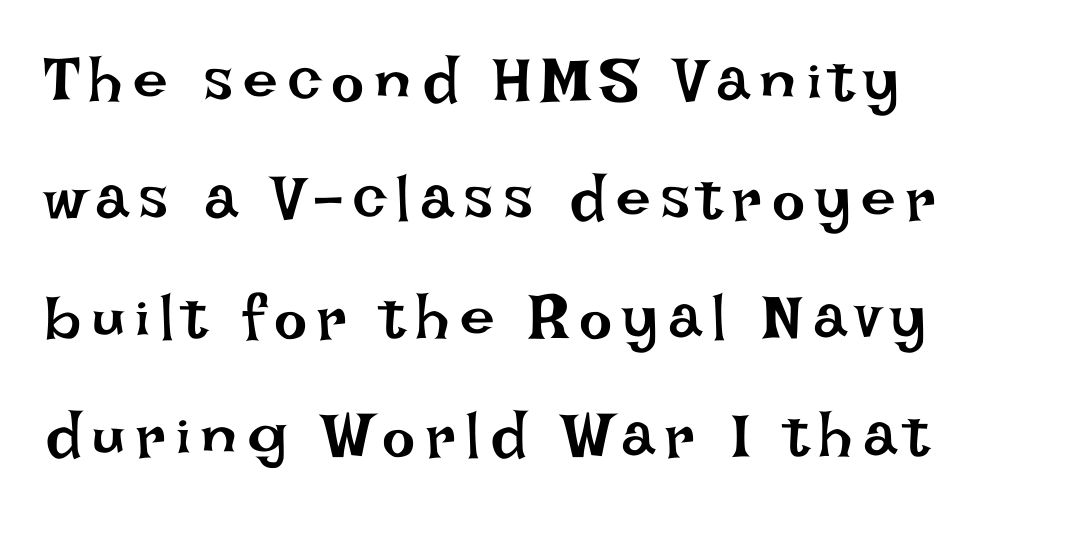
Q: Is the text bold? A: No.
Q: Is the text italic (slanted)? A: No, it is upright.
Q: Is the text underlined? A: No.
Q: How is the paragraph aligned? A: Left-aligned.
Q: Is the spacing between lines tight, normal or loose? A: Loose.
Q: Width (condensed, normal, or wide)? A: Normal.
Q: Stroke contrast? A: Low.
Q: x-height? A: Large.
Q: Monospaced? A: No.
